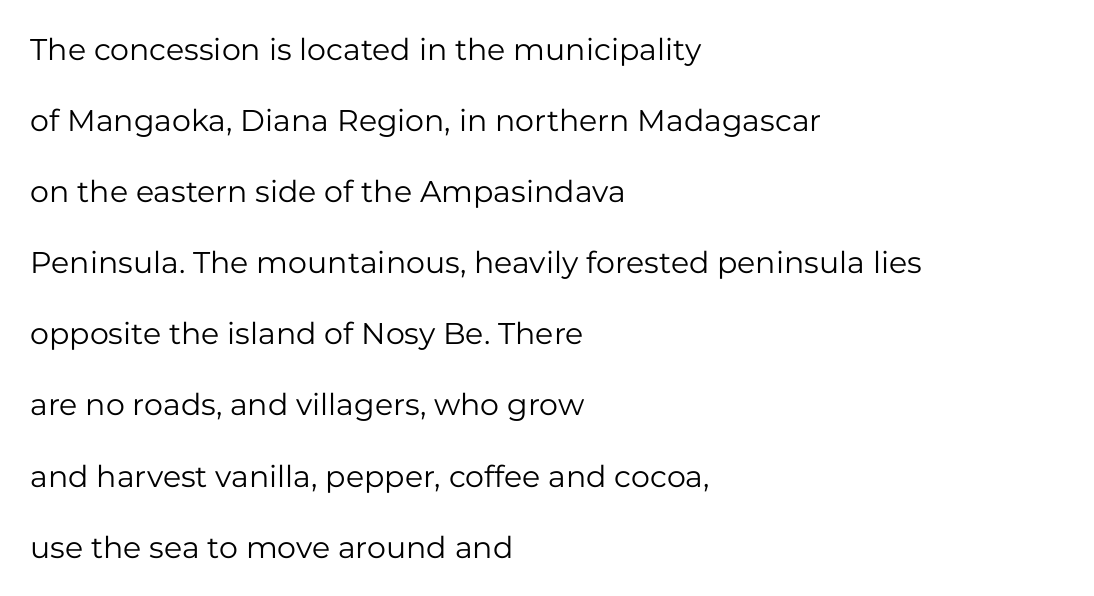
Q: Is the text bold? A: No.
Q: Is the text italic (slanted)? A: No, it is upright.
Q: Is the typeface a serif or a sans-serif typeface? A: Sans-serif.
Q: Is the text underlined? A: No.
Q: How is the paragraph aligned? A: Left-aligned.
Q: Is the spacing between letters normal or unusually wide? A: Normal.
Q: Is the spacing between lines tight, normal or loose? A: Loose.
Q: Width (condensed, normal, or wide)? A: Normal.
Q: Stroke contrast? A: Low.
Q: x-height? A: Medium.
Q: Monospaced? A: No.
